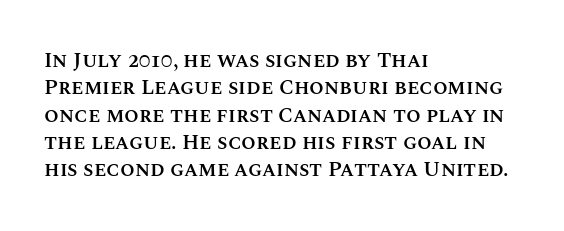
Line beginnings align vertically; line endings do not. Weight: semibold (demi). Tracking here is standard; glyphs follow each other at the usual distance. If you drew a line through each stem, it would be perfectly vertical. Has an underline been added? It has not.
